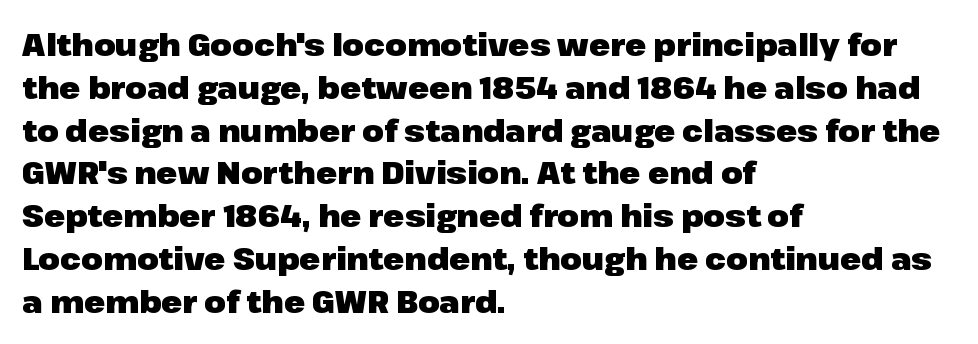
The image shows 31 px heavy sans-serif type, upright; set left-aligned, normal line spacing (1.38x), normal letter spacing, not underlined; low stroke contrast and a medium x-height.
